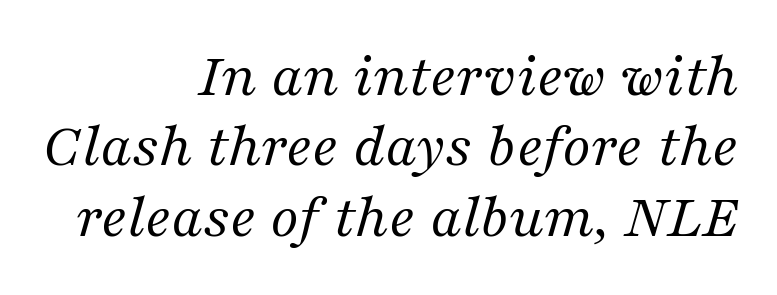
The image shows 64 px regular-weight serif type, italic (leaning right); set right-aligned, tight line spacing (1.1x), normal letter spacing, not underlined; medium stroke contrast and a medium x-height.
